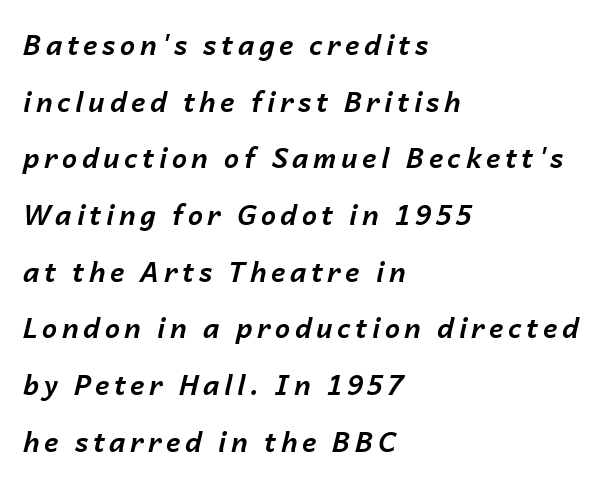
{"italic": "yes", "lean": "right", "slant_degrees": 14, "bold": "yes", "underline": "no", "align": "left", "line_spacing": "loose", "line_spacing_ratio": 2.1, "glyph_px": 27}
